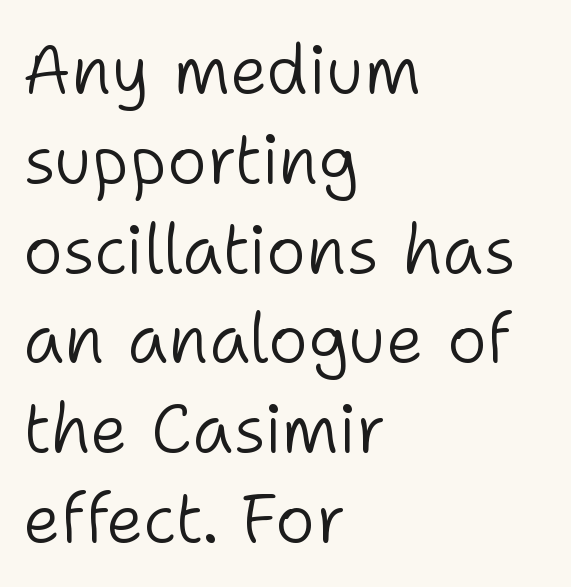
How are the letters spaced? Ordinarily, with no added tracking. The line-height multiplier appears to be the usual default. When letters stand straight like this, we call the style roman or upright. On a weight scale, this lands at 450 or below.
